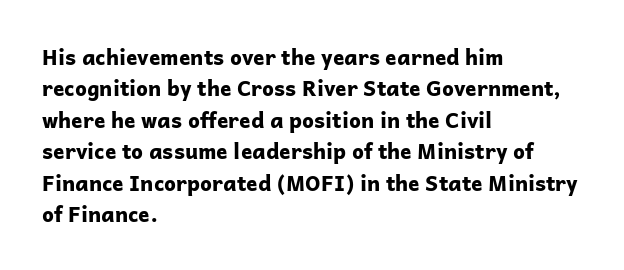
The image shows 21 px bold type, upright; set left-aligned, normal line spacing (1.5x), normal letter spacing, not underlined.
